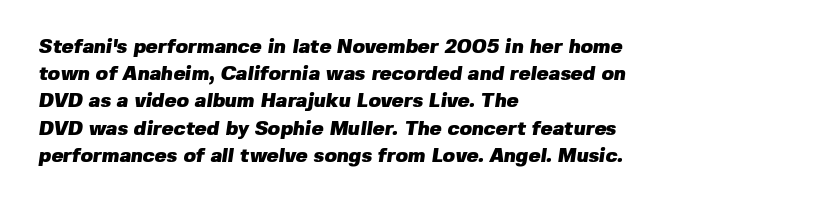
Pretty heavy lettering here — definitely bold. The area under the type is left untouched. The lines in this sample share a left origin and differ only in where they stop. These lines keep a tight, regular rhythm from letter to letter. Line spacing here is normal.
